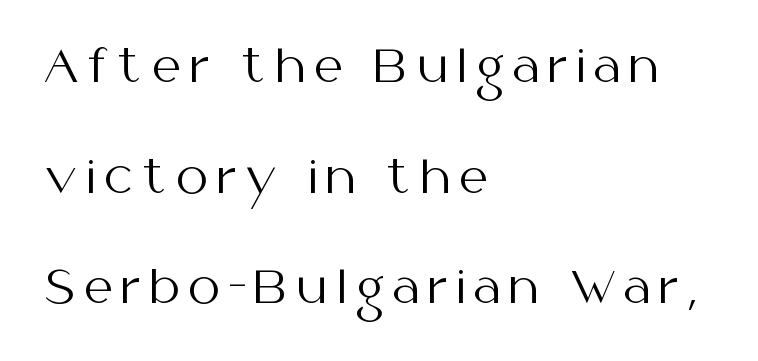
The baseline area is clear. Is the letter spacing exaggerated? Yes — the characters are pushed far apart. Notice the wide empty band between every row — that's loose leading. These lines are rendered in a variable-pitch font.
